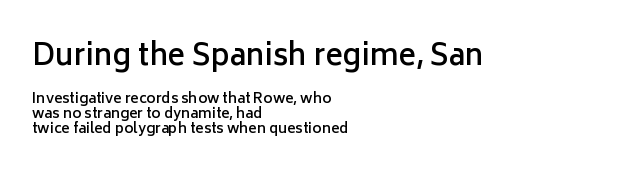
{"serif": "no", "italic": "no", "bold": "semi", "weight": "semibold", "width": "normal", "stroke_contrast": "low", "x_height": "medium", "monospaced": "no", "underline": "no", "align": "left", "line_spacing": "tight", "line_spacing_ratio": 1.09, "letter_spacing": "normal", "letter_spacing_em": 0.0, "larger_block": "first", "size_ratio": 2.07, "glyph_px": 29}
